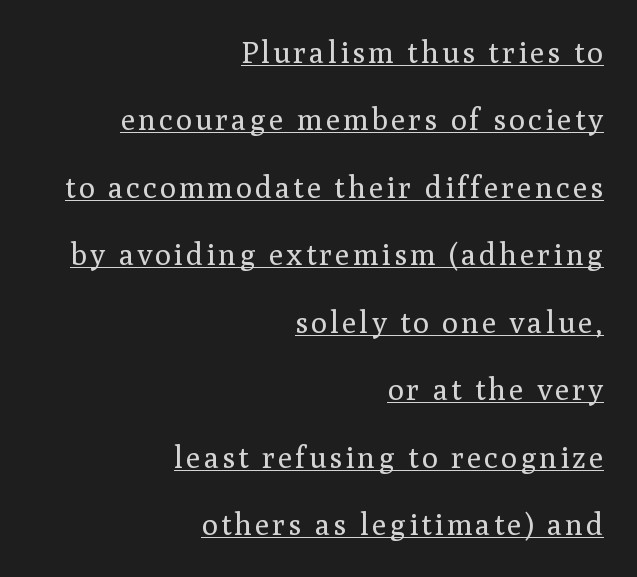
Q: Is the text bold? A: No.
Q: Is the text italic (slanted)? A: No, it is upright.
Q: Is the typeface a serif or a sans-serif typeface? A: Serif.
Q: Is the text underlined? A: Yes.
Q: How is the paragraph aligned? A: Right-aligned.
Q: Is the spacing between lines tight, normal or loose? A: Loose.
Q: Width (condensed, normal, or wide)? A: Normal.
Q: Stroke contrast? A: Medium.
Q: x-height? A: Medium.
Q: Monospaced? A: No.
